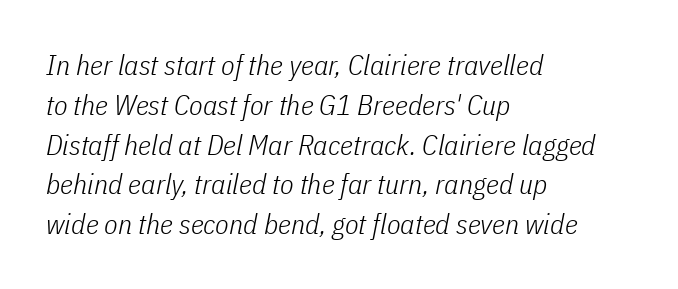
Q: Is the text bold? A: No.
Q: Is the text italic (slanted)? A: Yes, it leans right by about 11 degrees.
Q: Is the text underlined? A: No.
Q: How is the paragraph aligned? A: Left-aligned.
Q: Is the spacing between letters normal or unusually wide? A: Normal.
Q: Is the spacing between lines tight, normal or loose? A: Normal.
Q: Width (condensed, normal, or wide)? A: Condensed.
Q: Stroke contrast? A: Low.
Q: x-height? A: Medium.
Q: Monospaced? A: No.
